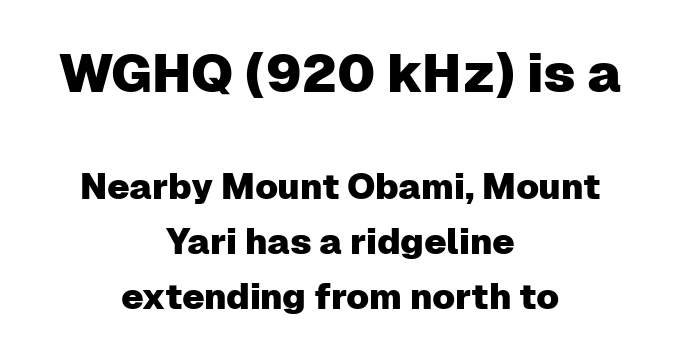
Character size in the leading block exceeds that of the trailing block. Leading: standard. Is there any slant? The stems are plumb. This sample has the flowing, uneven cadence of proportional lettering. These lines stack symmetrically, like a column narrowing and widening about its center.
